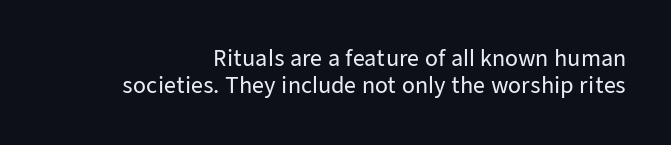
Anything drawn beneath the words? Only blank space. Do the letters lean? They stand straight. There is no visible air inserted between adjacent glyphs. The vertical gap from one line to the next is medium.
